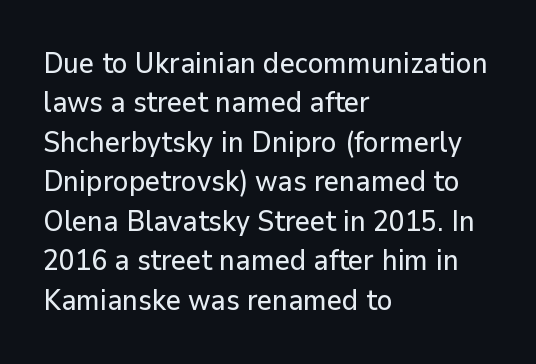
Q: Is the text italic (slanted)? A: No, it is upright.
Q: Is the typeface a serif or a sans-serif typeface? A: Sans-serif.
Q: Is the text underlined? A: No.
Q: How is the paragraph aligned? A: Left-aligned.
Q: Is the spacing between letters normal or unusually wide? A: Normal.
Q: Is the spacing between lines tight, normal or loose? A: Normal.
Q: Width (condensed, normal, or wide)? A: Normal.
Q: Stroke contrast? A: Low.
Q: x-height? A: Medium.
Q: Monospaced? A: No.
